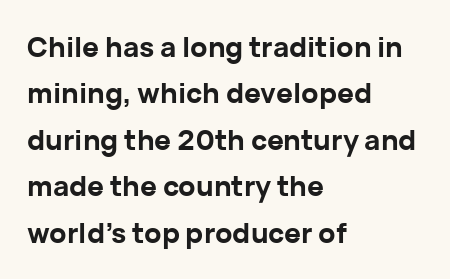
You could not count columns in this text — the font is proportionally spaced. Which margin do the lines hug? The left one — the right edge is uneven. These lines are composed in type without serifs. Posture: upright roman. The zone under the glyphs is completely vacant. The space between consecutive lines is moderate.
